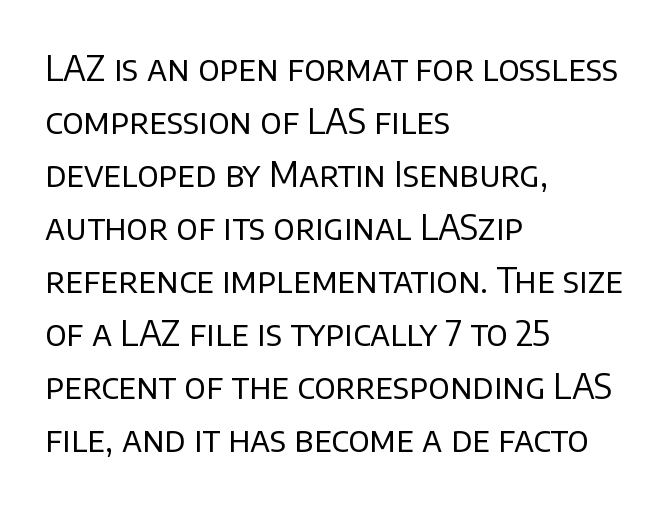
Q: Is the text bold? A: No.
Q: Is the text italic (slanted)? A: No, it is upright.
Q: Is the typeface a serif or a sans-serif typeface? A: Sans-serif.
Q: Is the text underlined? A: No.
Q: How is the paragraph aligned? A: Left-aligned.
Q: Is the spacing between letters normal or unusually wide? A: Normal.
Q: Is the spacing between lines tight, normal or loose? A: Normal.
Q: Width (condensed, normal, or wide)? A: Normal.
Q: Stroke contrast? A: Low.
Q: x-height? A: Large.
Q: Monospaced? A: No.
